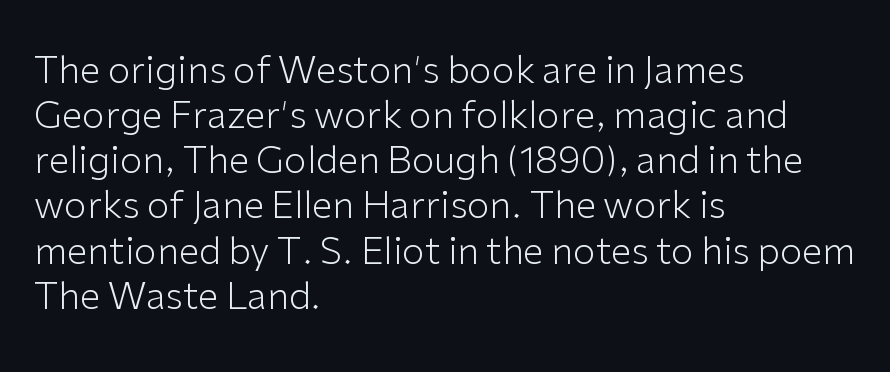
Regarding serifs, this sample does without them. The strokes carry an ordinary text weight at most. Each letter keeps its own natural width here, so spacing adapts to shape. Posture: upright roman. Tracking here is standard; glyphs follow each other at the usual distance.
